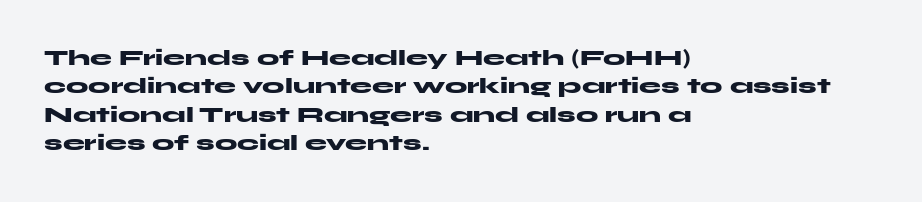
{"italic": "no", "bold": "yes", "underline": "no", "align": "left", "line_spacing": "normal", "line_spacing_ratio": 1.29, "letter_spacing": "normal", "letter_spacing_em": 0.0, "glyph_px": 22}
